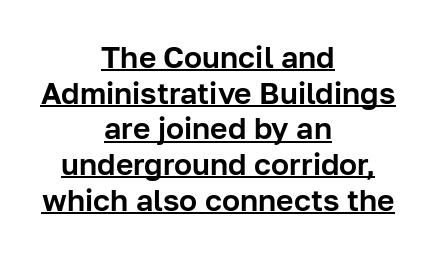
Q: Is the text italic (slanted)? A: No, it is upright.
Q: Is the typeface a serif or a sans-serif typeface? A: Sans-serif.
Q: Is the text underlined? A: Yes.
Q: How is the paragraph aligned? A: Centered.
Q: Is the spacing between letters normal or unusually wide? A: Normal.
Q: Width (condensed, normal, or wide)? A: Normal.
Q: Stroke contrast? A: Low.
Q: x-height? A: Medium.
Q: Monospaced? A: No.
